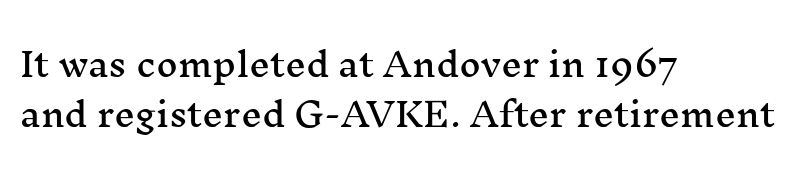
If you measured baseline to baseline, you'd find a middling distance. Think of a printed novel: that variable character pitch is what you see here. A typesetter would label this face a serif. This is the regular roman posture of the typeface. The gap between lines stays unmarked.
